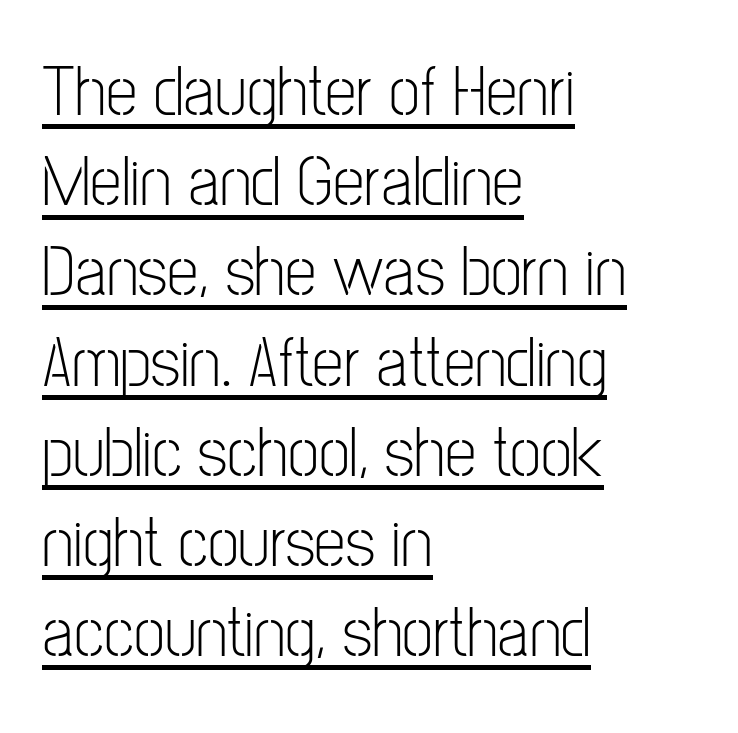
Q: Is the text bold? A: No.
Q: Is the text italic (slanted)? A: No, it is upright.
Q: Is the typeface a serif or a sans-serif typeface? A: Sans-serif.
Q: Is the text underlined? A: Yes.
Q: How is the paragraph aligned? A: Left-aligned.
Q: Is the spacing between letters normal or unusually wide? A: Normal.
Q: Is the spacing between lines tight, normal or loose? A: Normal.
Q: Width (condensed, normal, or wide)? A: Condensed.
Q: Stroke contrast? A: Low.
Q: x-height? A: Medium.
Q: Monospaced? A: No.
